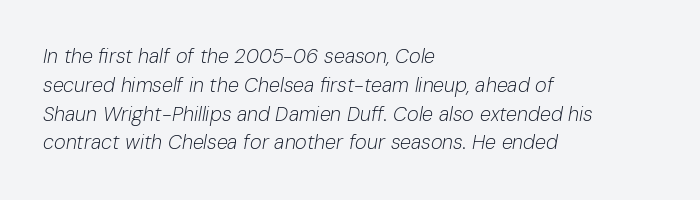
Q: Is the text bold? A: No.
Q: Is the text italic (slanted)? A: Yes, it leans right by about 10 degrees.
Q: Is the text underlined? A: No.
Q: How is the paragraph aligned? A: Left-aligned.
Q: Is the spacing between letters normal or unusually wide? A: Normal.
Q: Is the spacing between lines tight, normal or loose? A: Normal.
